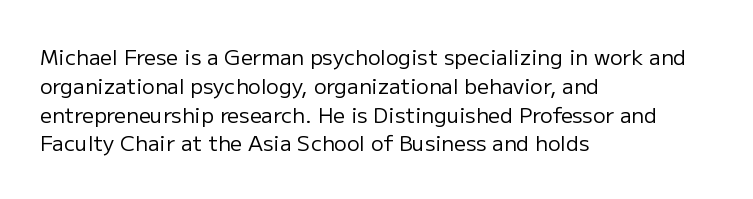
Q: Is the text bold? A: No.
Q: Is the text italic (slanted)? A: No, it is upright.
Q: Is the text underlined? A: No.
Q: How is the paragraph aligned? A: Left-aligned.
Q: Is the spacing between letters normal or unusually wide? A: Normal.
Q: Is the spacing between lines tight, normal or loose? A: Normal.
